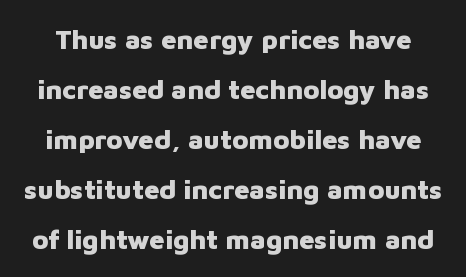
The image shows 27 px bold type, upright; set line spacing 1.85x, normal letter spacing, not underlined.
